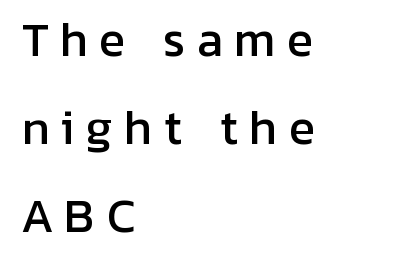
The image shows 44 px sans-serif type, upright; set left-aligned, loose line spacing (2.0x), unusually wide letter spacing (+0.26 em), not underlined; low stroke contrast and a medium x-height.
